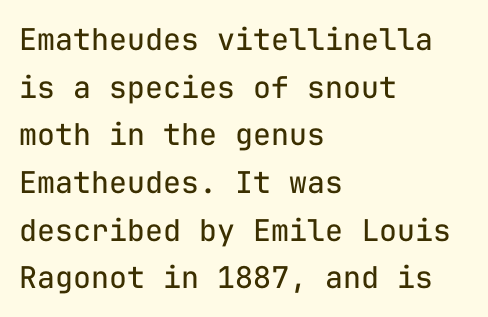
Q: Is the text bold? A: No.
Q: Is the text italic (slanted)? A: No, it is upright.
Q: Is the typeface a serif or a sans-serif typeface? A: Sans-serif.
Q: Is the text underlined? A: No.
Q: How is the paragraph aligned? A: Left-aligned.
Q: Is the spacing between letters normal or unusually wide? A: Normal.
Q: Is the spacing between lines tight, normal or loose? A: Normal.
Q: Width (condensed, normal, or wide)? A: Normal.
Q: Stroke contrast? A: Low.
Q: x-height? A: Medium.
Q: Monospaced? A: Yes.
